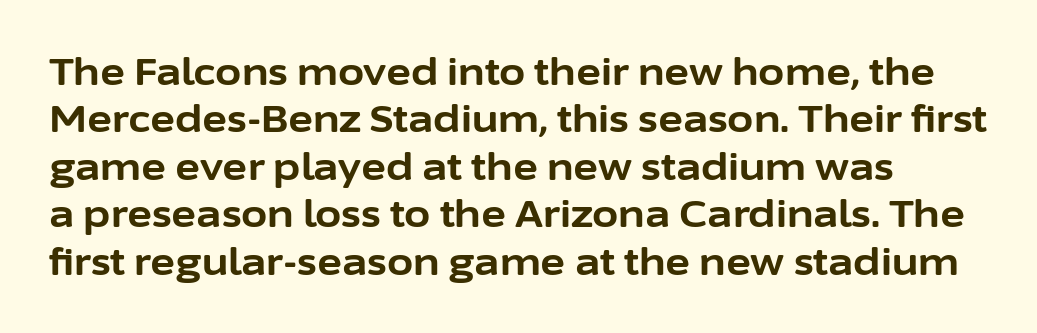
Q: Is the text bold? A: Yes.
Q: Is the text italic (slanted)? A: No, it is upright.
Q: Is the typeface a serif or a sans-serif typeface? A: Sans-serif.
Q: Is the text underlined? A: No.
Q: How is the paragraph aligned? A: Left-aligned.
Q: Is the spacing between letters normal or unusually wide? A: Normal.
Q: Is the spacing between lines tight, normal or loose? A: Normal.
Q: Width (condensed, normal, or wide)? A: Normal.
Q: Stroke contrast? A: Low.
Q: x-height? A: Medium.
Q: Monospaced? A: No.
